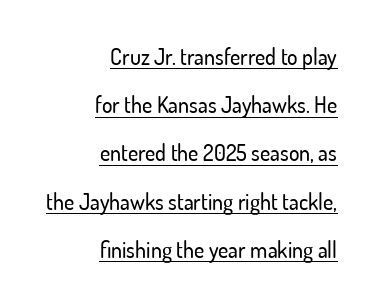
{"italic": "no", "underline": "yes", "align": "right", "line_spacing": "loose", "line_spacing_ratio": 2.19, "letter_spacing": "normal", "letter_spacing_em": 0.0, "glyph_px": 22}
